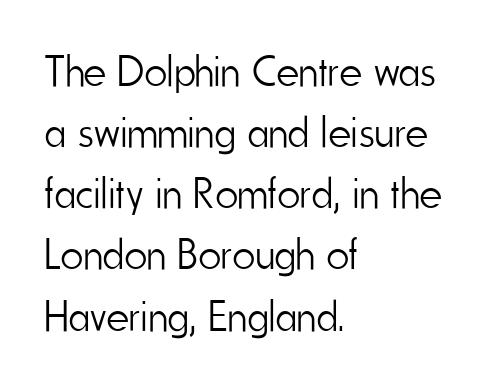
No italicization has been applied; the sample stays upright. Character widths vary here, with narrow letters taking less room than wide ones. This is sans-serif lettering, the kind often seen on screens and signage. The setting favours the left margin, as ordinary paragraphs usually do. Each new line begins a customary step beneath the previous one.
